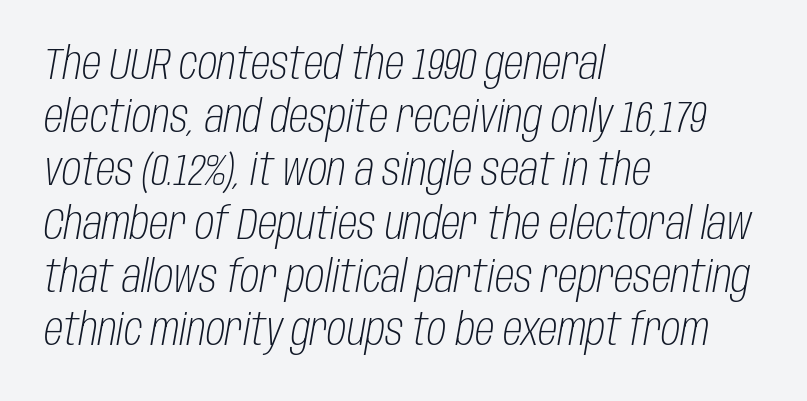
{"italic": "yes", "lean": "right", "slant_degrees": 10, "bold": "no", "weight": "light", "width": "condensed", "stroke_contrast": "low", "x_height": "large", "monospaced": "no", "underline": "no", "align": "left", "line_spacing_ratio": 1.21, "letter_spacing": "normal", "letter_spacing_em": 0.0, "glyph_px": 44}
